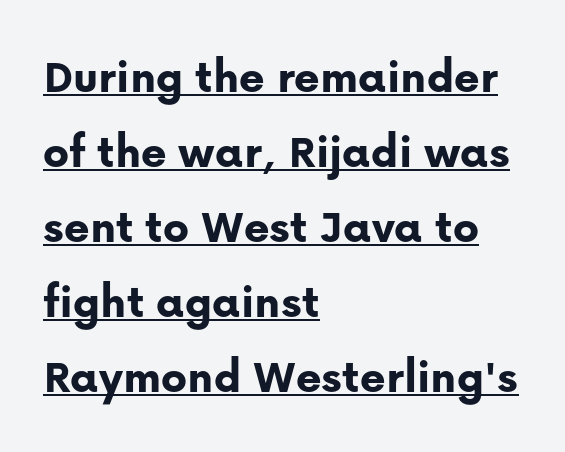
The image shows 49 px bold sans-serif type, upright; set left-aligned, normal line spacing (1.53x), normal letter spacing, underlined; low stroke contrast and a medium x-height.
